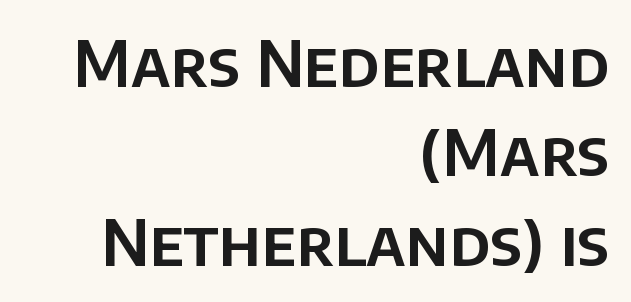
The image shows 63 px sans-serif type, upright; set right-aligned, normal line spacing (1.42x), normal letter spacing, not underlined; low stroke contrast and a large x-height.
